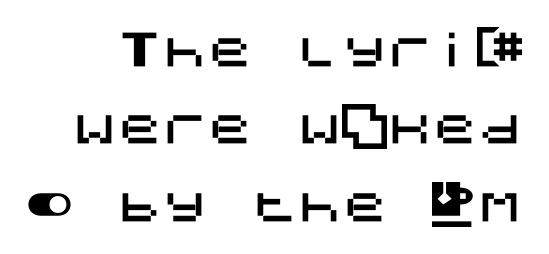
Q: Is the text italic (slanted)? A: No, it is upright.
Q: Is the typeface a serif or a sans-serif typeface? A: Sans-serif.
Q: Is the text underlined? A: No.
Q: Is the spacing between letters normal or unusually wide? A: Normal.
Q: Width (condensed, normal, or wide)? A: Normal.
Q: Stroke contrast? A: Medium.
Q: x-height? A: Large.
